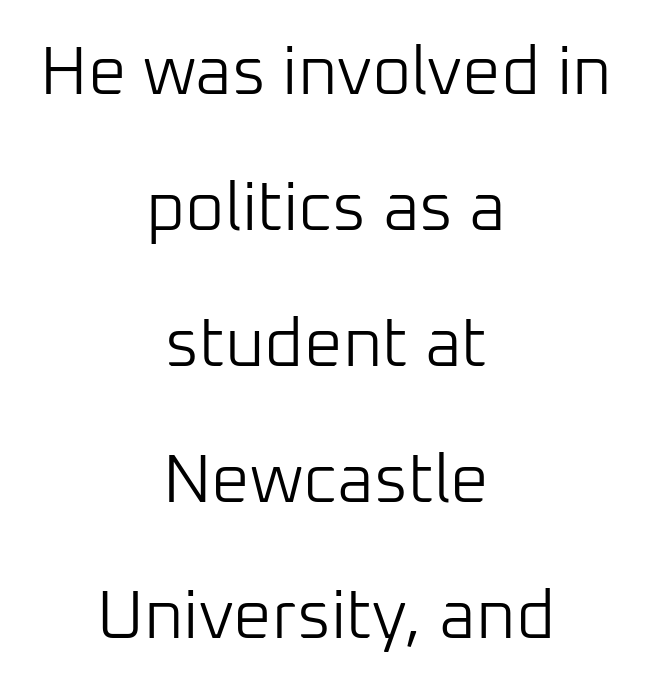
The image shows 68 px light sans-serif type, upright; set centered, loose line spacing (2.0x), normal letter spacing, not underlined; low stroke contrast and a medium x-height.
